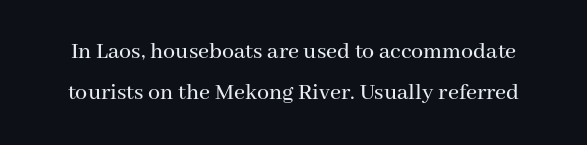
{"italic": "no", "underline": "no", "line_spacing": "normal", "line_spacing_ratio": 1.7, "letter_spacing": "normal", "letter_spacing_em": 0.0, "glyph_px": 24}
